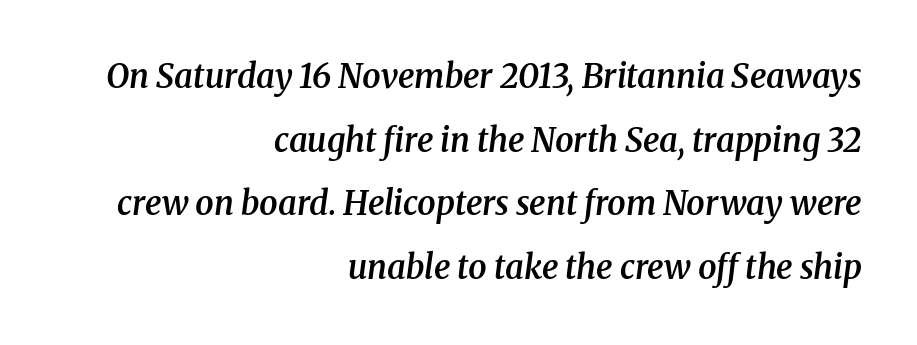
{"serif": "yes", "italic": "yes", "lean": "right", "slant_degrees": 8, "bold": "semi", "weight": "semibold", "width": "normal", "stroke_contrast": "medium", "x_height": "medium", "monospaced": "no", "underline": "no", "align": "right", "line_spacing": "loose", "line_spacing_ratio": 1.93, "letter_spacing": "normal", "letter_spacing_em": 0.0, "glyph_px": 33}
